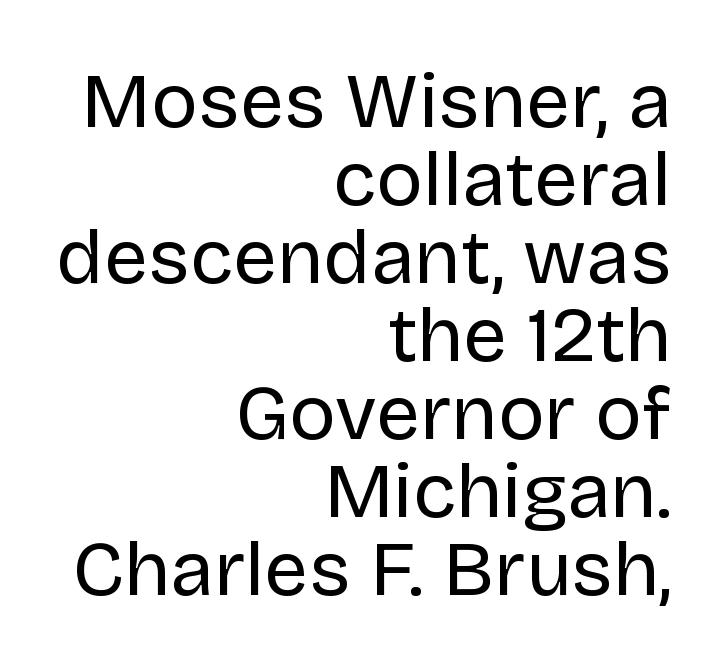
Q: Is the text bold? A: No.
Q: Is the text italic (slanted)? A: No, it is upright.
Q: Is the typeface a serif or a sans-serif typeface? A: Sans-serif.
Q: Is the text underlined? A: No.
Q: How is the paragraph aligned? A: Right-aligned.
Q: Is the spacing between letters normal or unusually wide? A: Normal.
Q: Is the spacing between lines tight, normal or loose? A: Tight.
Q: Width (condensed, normal, or wide)? A: Normal.
Q: Stroke contrast? A: Low.
Q: x-height? A: Large.
Q: Monospaced? A: No.
